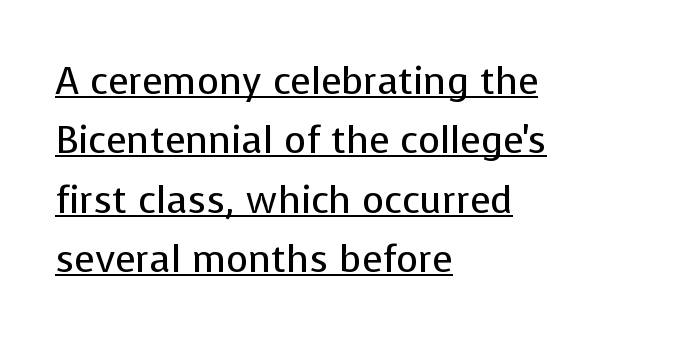
The image shows 38 px regular-weight sans-serif type, upright; set left-aligned, normal line spacing (1.56x), normal letter spacing, underlined; low stroke contrast and a medium x-height.
